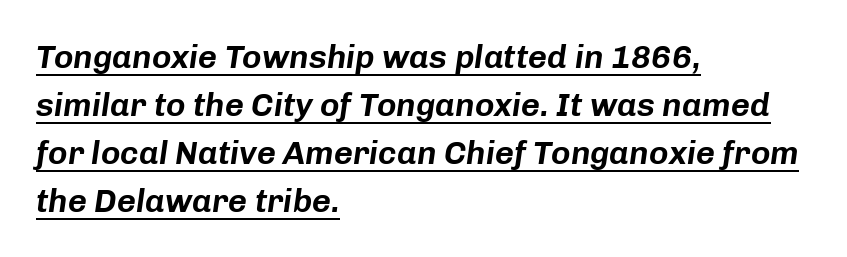
The image shows 33 px text type, italic (leaning right); set left-aligned, normal line spacing (1.45x), normal letter spacing, underlined; low stroke contrast and a medium x-height.
